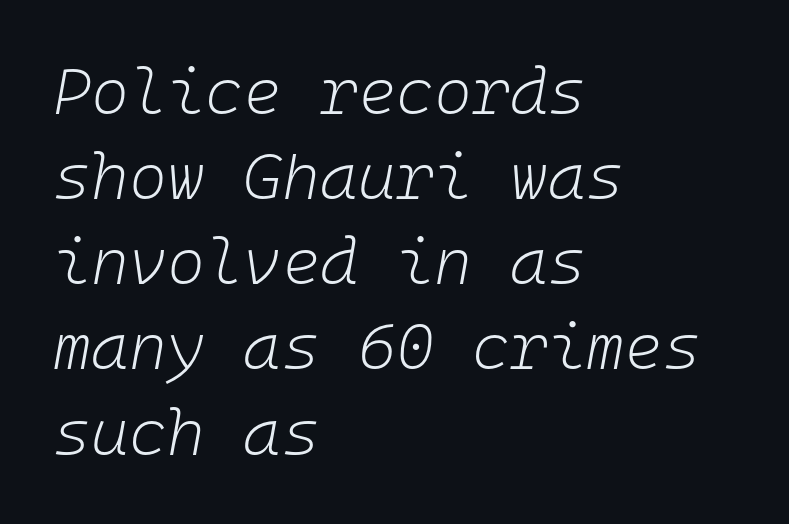
Spacing verdict: monospaced, one width for all characters. Where is the straight margin? On the left. The rendering applies a slant to the glyphs. The line texture is even and compact thanks to regular tracking. On a weight scale, this lands at 450 or below. Reading down the column, the eye jumps a familiar distance to each next line.
